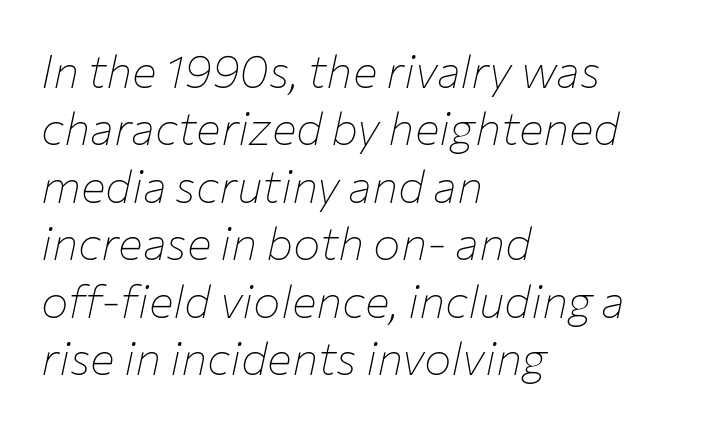
Q: Is the text bold? A: No.
Q: Is the text italic (slanted)? A: Yes, it leans right by about 12 degrees.
Q: Is the text underlined? A: No.
Q: How is the paragraph aligned? A: Left-aligned.
Q: Is the spacing between letters normal or unusually wide? A: Normal.
Q: Is the spacing between lines tight, normal or loose? A: Normal.
Q: Width (condensed, normal, or wide)? A: Normal.
Q: Stroke contrast? A: Low.
Q: x-height? A: Medium.
Q: Monospaced? A: No.
